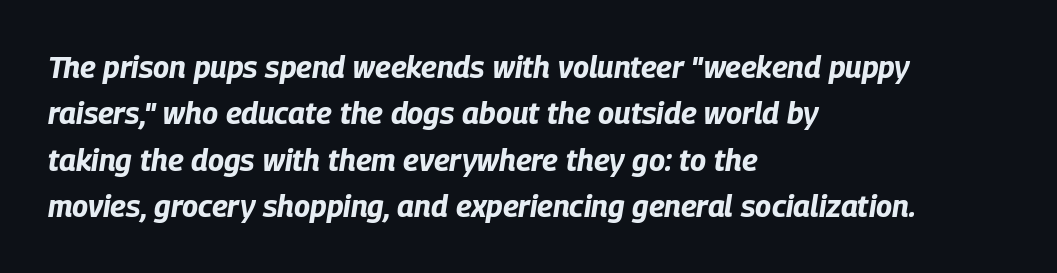
{"italic": "yes", "lean": "right", "slant_degrees": 9, "bold": "yes", "weight": "bold", "width": "condensed", "stroke_contrast": "low", "x_height": "large", "monospaced": "no", "underline": "no", "align": "left", "line_spacing": "normal", "line_spacing_ratio": 1.55, "letter_spacing": "normal", "letter_spacing_em": 0.0, "glyph_px": 30}
